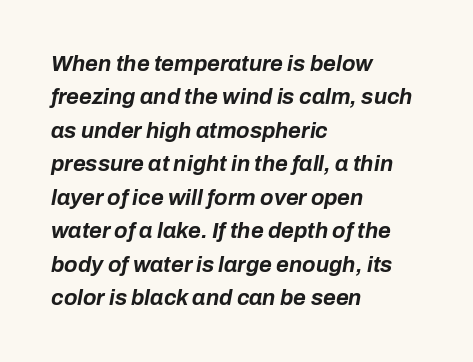
The image shows 22 px bold type, italic (leaning right); set left-aligned, normal line spacing (1.52x), normal letter spacing, not underlined.
